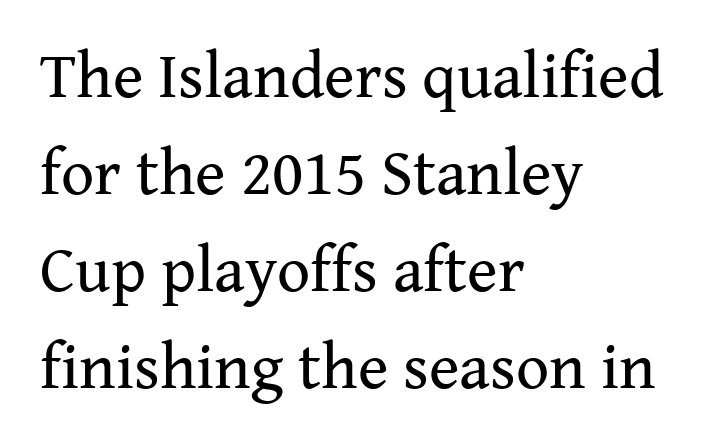
Vertical strokes here are truly vertical. This rendering leaves character spacing at its baseline value. The text block is weighted toward the left margin, trailing off unevenly rightward. No chunkiness to these letters — they're not bold. Varying glyph widths throughout — classic text-font behaviour. Typographically, this falls in the serif category.
